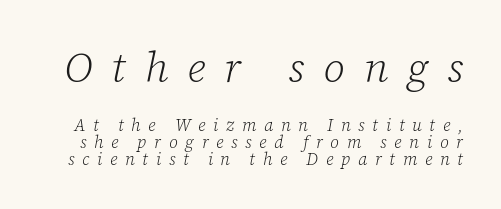
Is this a sans? No — the strokes have serifs. Notice how descenders almost collide with the ascenders below — that's tight leading. A typesetter would call this proportional, since set widths differ per character. The designer gave the opening block more size than the closing block. Italic? Definitely — the glyphs are oblique.
